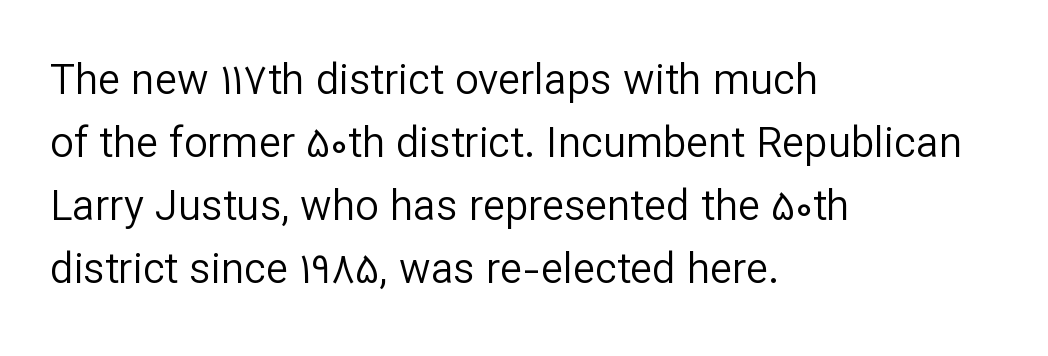
Q: Is the text bold? A: No.
Q: Is the text italic (slanted)? A: No, it is upright.
Q: Is the typeface a serif or a sans-serif typeface? A: Sans-serif.
Q: Is the text underlined? A: No.
Q: How is the paragraph aligned? A: Left-aligned.
Q: Is the spacing between letters normal or unusually wide? A: Normal.
Q: Is the spacing between lines tight, normal or loose? A: Normal.
Q: Width (condensed, normal, or wide)? A: Normal.
Q: Stroke contrast? A: Low.
Q: x-height? A: Medium.
Q: Monospaced? A: No.
